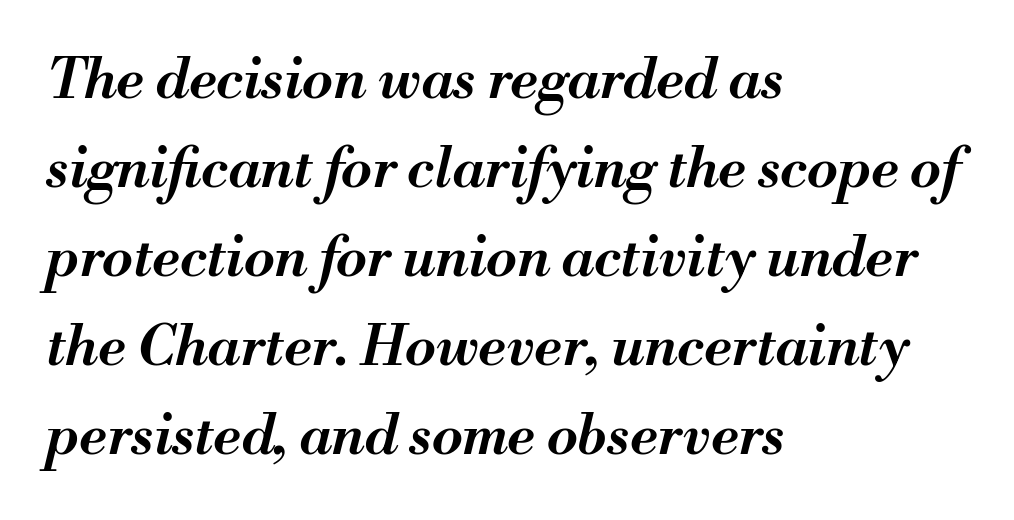
This is oblique type, the kind used for emphasis or titles. How heavy is the stroke? Medium-heavy — a semibold, shy of bold. Alignment: flush left. Default kerning and tracking; the words read as compact shapes. This sample keeps an unexceptional amount of space between lines.
